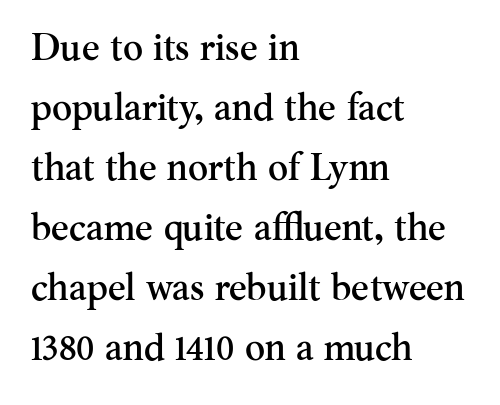
{"serif": "yes", "italic": "no", "width": "normal", "stroke_contrast": "medium", "x_height": "small", "monospaced": "no", "underline": "no", "align": "left", "line_spacing": "normal", "line_spacing_ratio": 1.58, "letter_spacing": "normal", "letter_spacing_em": 0.0, "glyph_px": 38}
